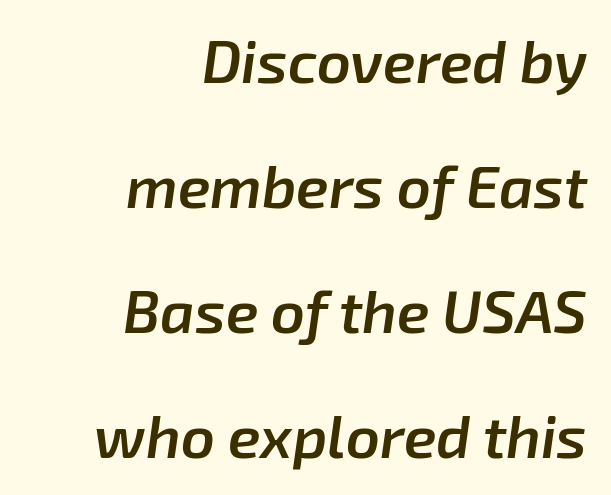
{"italic": "yes", "lean": "right", "slant_degrees": 8, "bold": "semi", "weight": "semibold", "width": "normal", "stroke_contrast": "low", "x_height": "medium", "monospaced": "no", "underline": "no", "align": "right", "line_spacing": "loose", "line_spacing_ratio": 2.12, "letter_spacing": "normal", "letter_spacing_em": 0.0, "glyph_px": 59}
